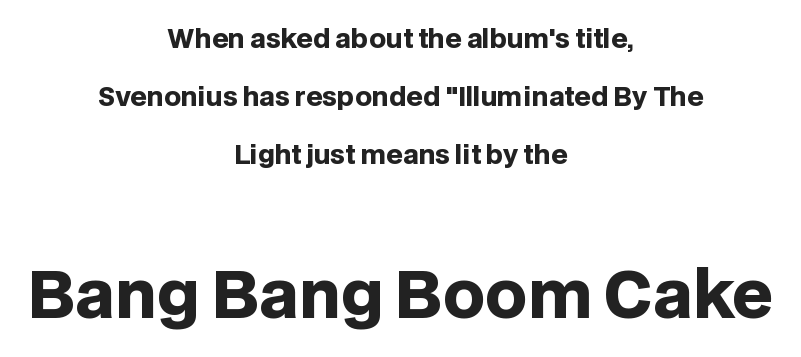
{"serif": "no", "italic": "no", "bold": "yes", "weight": "heavy", "width": "normal", "stroke_contrast": "low", "x_height": "large", "monospaced": "no", "underline": "no", "align": "center", "line_spacing": "loose", "line_spacing_ratio": 2.24, "letter_spacing": "normal", "letter_spacing_em": 0.0, "larger_block": "second", "size_ratio": 2.5, "glyph_px": 65}
